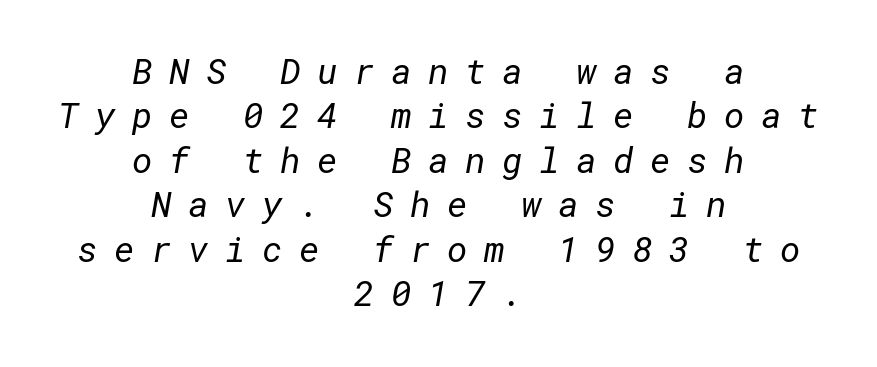
Tracking value appears strongly positive — letters spread wide. Caption: face not bold, strokes unweighted. Just letters on the line, the space beneath them empty. Notice how descenders clear the ascenders below comfortably — that's standard leading. The passage shown is typeset with a sans-serif family.
